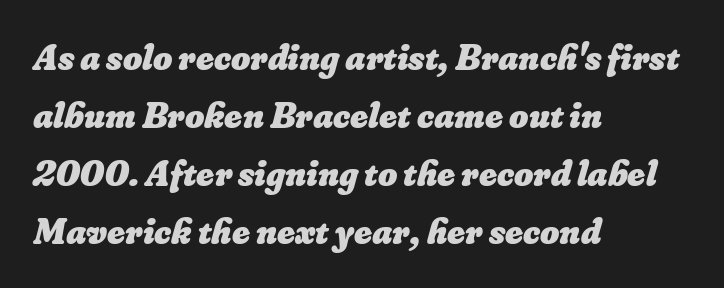
The image shows 37 px heavy type; set left-aligned, normal line spacing (1.57x), normal letter spacing, not underlined; low stroke contrast and a small x-height.
